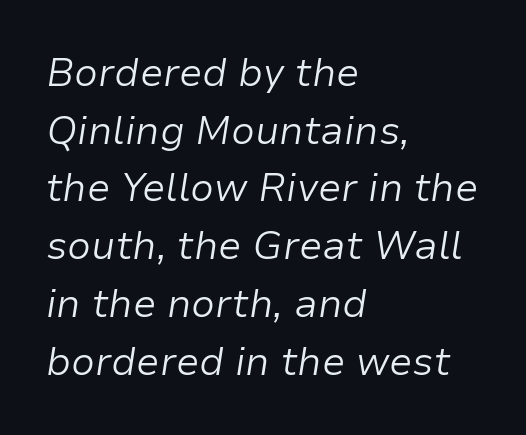
The image shows 39 px light type, italic (leaning right); set left-aligned, normal line spacing (1.48x), normal letter spacing, not underlined; low stroke contrast and a medium x-height.
